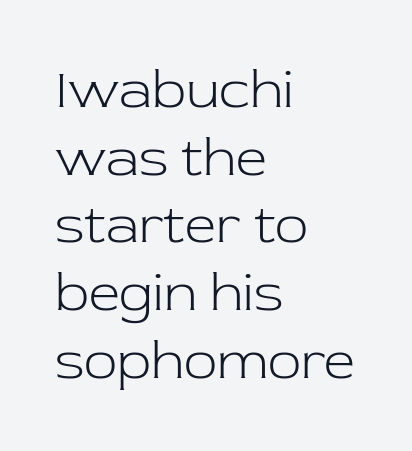
The image shows 55 px light serif type, upright; set left-aligned, line spacing 1.23x, normal letter spacing, not underlined; low stroke contrast and a medium x-height.
